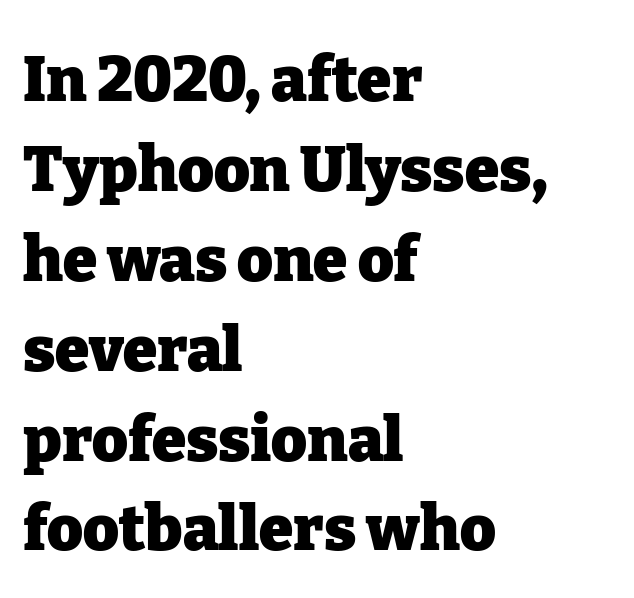
This sample keeps an unexceptional amount of space between lines. Tracking here is standard; glyphs follow each other at the usual distance. Character widths vary here, with narrow letters taking less room than wide ones. In CSS terms this would be text-align: left. Notice how the stems are strictly vertical — no italics here.
